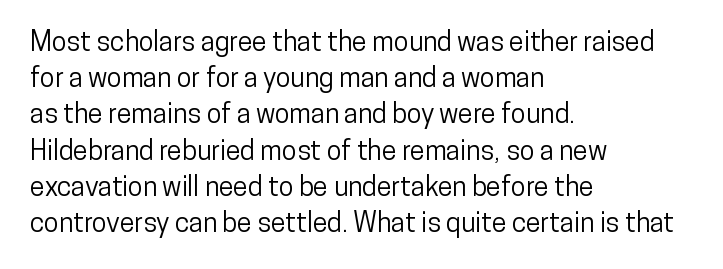
Q: Is the text italic (slanted)? A: No, it is upright.
Q: Is the text underlined? A: No.
Q: How is the paragraph aligned? A: Left-aligned.
Q: Is the spacing between letters normal or unusually wide? A: Normal.
Q: Is the spacing between lines tight, normal or loose? A: Normal.
